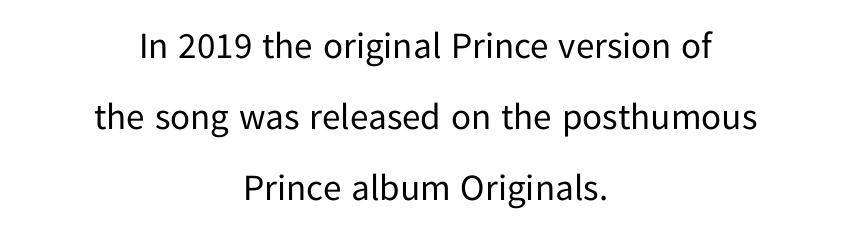
Q: Is the text bold? A: No.
Q: Is the text italic (slanted)? A: No, it is upright.
Q: Is the typeface a serif or a sans-serif typeface? A: Sans-serif.
Q: Is the text underlined? A: No.
Q: How is the paragraph aligned? A: Centered.
Q: Is the spacing between letters normal or unusually wide? A: Normal.
Q: Is the spacing between lines tight, normal or loose? A: Loose.
Q: Width (condensed, normal, or wide)? A: Normal.
Q: Stroke contrast? A: Low.
Q: x-height? A: Medium.
Q: Monospaced? A: No.
